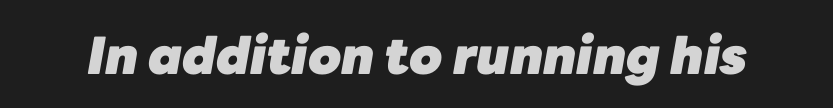
You could not count columns in this text — the font is proportionally spaced. Between one letter and the next there's only the usual sliver of space. Every letter is thick-stroked: bold, no question. When letters slant like this, we call the style italic.
